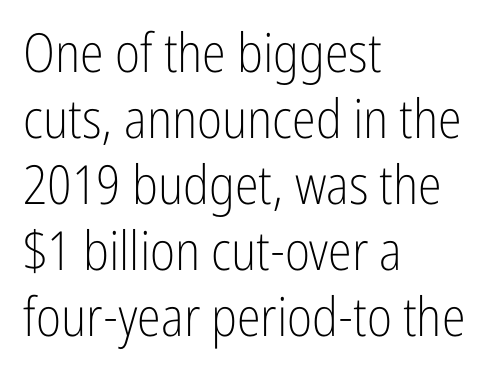
{"serif": "no", "italic": "no", "bold": "no", "weight": "light", "width": "condensed", "stroke_contrast": "low", "x_height": "medium", "monospaced": "no", "underline": "no", "align": "left", "line_spacing_ratio": 1.22, "letter_spacing": "normal", "letter_spacing_em": 0.0, "glyph_px": 54}
